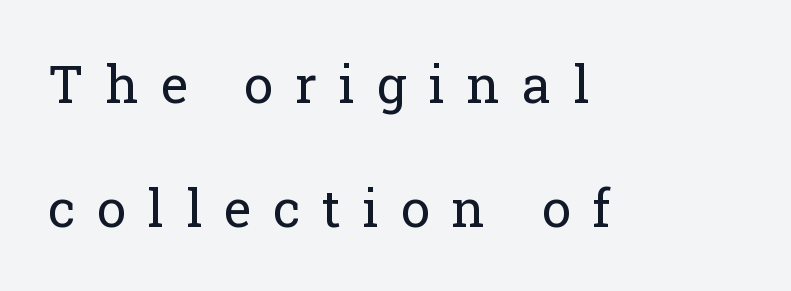
A typesetter would call this leading open, well beyond the default. Does the lettering tilt? It doesn't — this is upright. The gaps between neighbouring characters are conspicuously large. The letters carry serifs — small finishing strokes at the ends of their stems. Which margin do the lines hug? The left one — the right edge is uneven.
